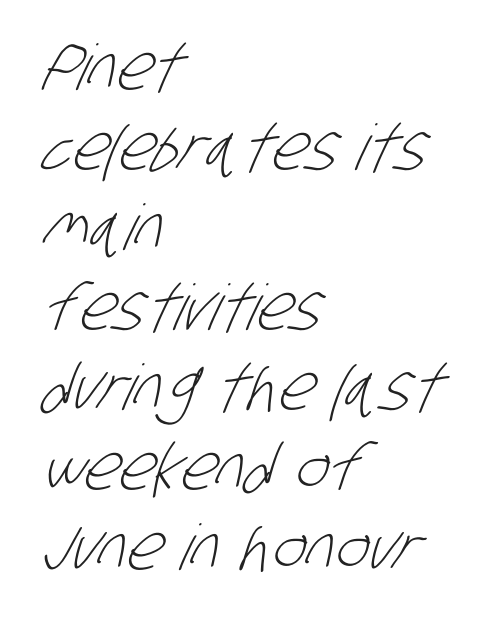
No chunkiness to these letters — they're not bold. Regarding serifs, this sample does without them. Each line starts at the same left margin while the right side varies. Each letter keeps its own natural width here, so spacing adapts to shape. Inter-character spacing is left at the font's built-in metrics. Type without underlining.
